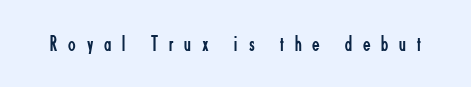
Q: Is the text bold? A: No.
Q: Is the text italic (slanted)? A: No, it is upright.
Q: Is the text underlined? A: No.
Q: Is the spacing between letters normal or unusually wide? A: Unusually wide.
